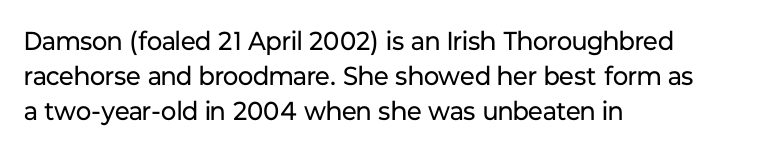
Q: Is the text bold? A: No.
Q: Is the text italic (slanted)? A: No, it is upright.
Q: Is the text underlined? A: No.
Q: How is the paragraph aligned? A: Left-aligned.
Q: Is the spacing between letters normal or unusually wide? A: Normal.
Q: Is the spacing between lines tight, normal or loose? A: Normal.
